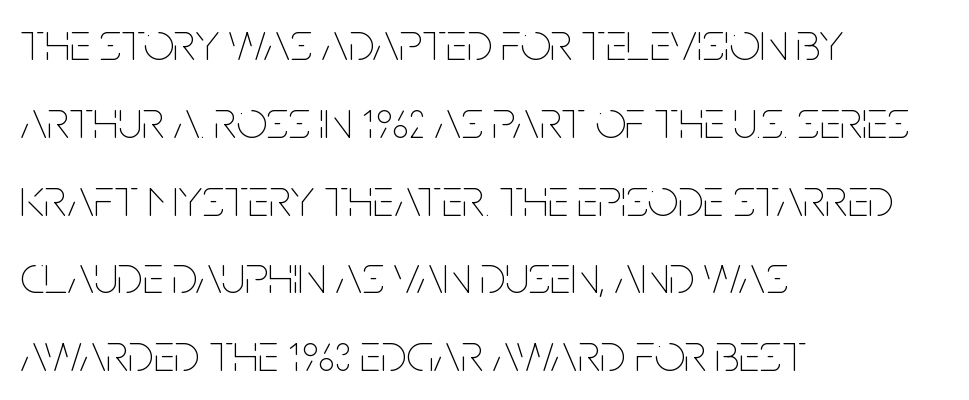
The rows are spaced the way most documents space them. This sample uses an upright cut, with every glyph sitting square on the baseline. Note the varied advance widths — an 'i' is clearly narrower than an 'm'. The horizontal fit of the characters is conventional and even. No chunkiness to these letters — they're not bold.
